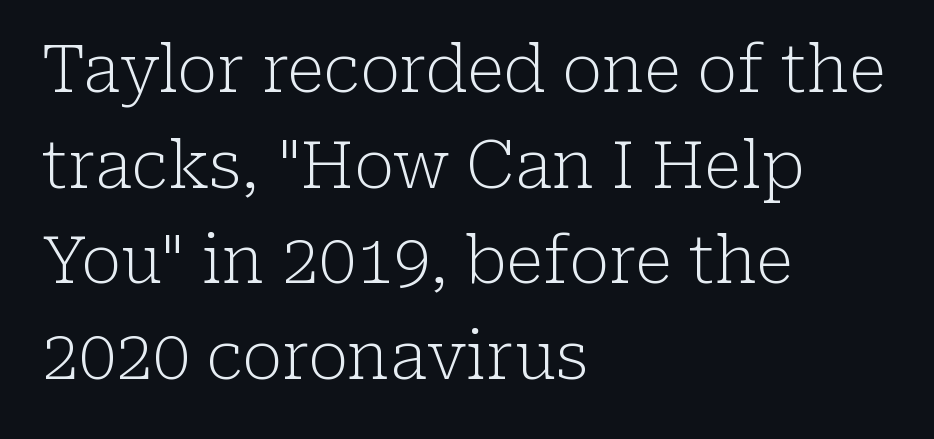
Q: Is the text bold? A: No.
Q: Is the text italic (slanted)? A: No, it is upright.
Q: Is the typeface a serif or a sans-serif typeface? A: Serif.
Q: Is the text underlined? A: No.
Q: How is the paragraph aligned? A: Left-aligned.
Q: Is the spacing between letters normal or unusually wide? A: Normal.
Q: Is the spacing between lines tight, normal or loose? A: Normal.
Q: Width (condensed, normal, or wide)? A: Normal.
Q: Stroke contrast? A: Low.
Q: x-height? A: Medium.
Q: Monospaced? A: No.
